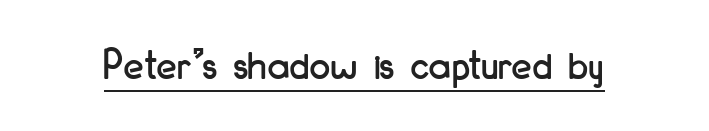
Q: Is the text italic (slanted)? A: No, it is upright.
Q: Is the typeface a serif or a sans-serif typeface? A: Sans-serif.
Q: Is the text underlined? A: Yes.
Q: Is the spacing between letters normal or unusually wide? A: Normal.
Q: Width (condensed, normal, or wide)? A: Condensed.
Q: Stroke contrast? A: Low.
Q: x-height? A: Small.
Q: Monospaced? A: No.
